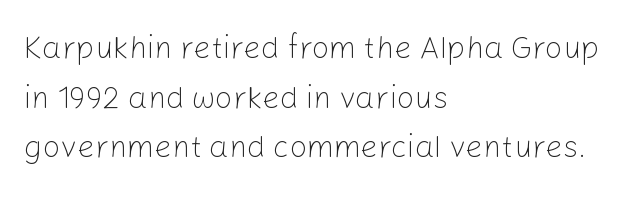
{"serif": "no", "italic": "no", "bold": "no", "weight": "light", "width": "normal", "stroke_contrast": "low", "x_height": "medium", "monospaced": "no", "underline": "no", "align": "left", "line_spacing": "normal", "line_spacing_ratio": 1.6, "letter_spacing": "normal", "letter_spacing_em": 0.0, "glyph_px": 31}
